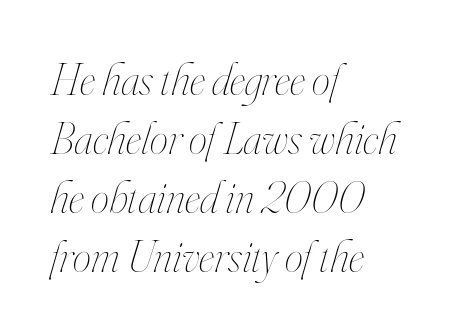
Nobody touched the tracking dial on this one. These lines sit exactly where default settings would place them. The letters advance in unequal steps, a hallmark of proportional type. Left-aligned paragraph, ragged on the right.
